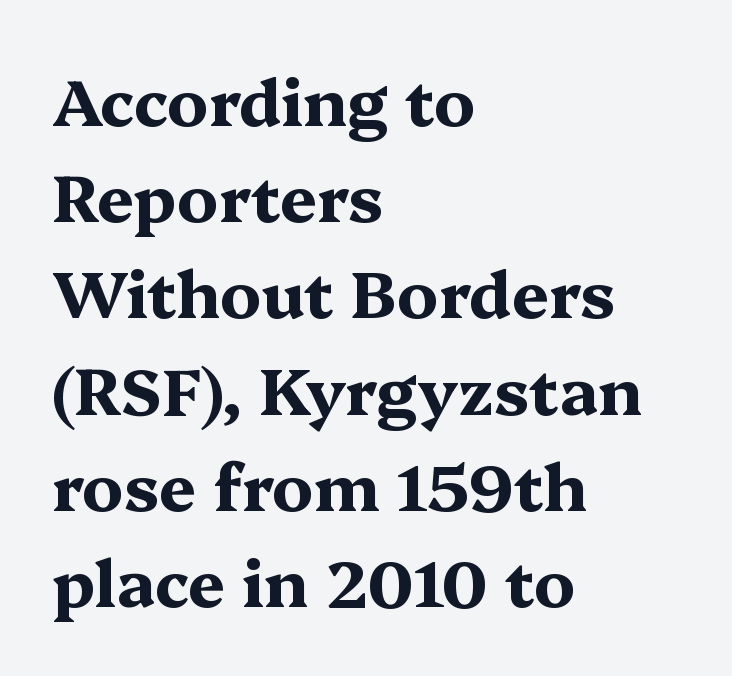
The image shows 65 px bold, wide serif type, upright; set left-aligned, normal line spacing (1.48x), normal letter spacing, not underlined; medium stroke contrast and a medium x-height.
